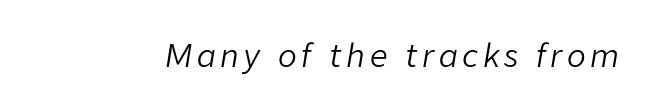
{"italic": "yes", "lean": "right", "slant_degrees": 9, "bold": "no", "weight": "light", "width": "normal", "stroke_contrast": "low", "x_height": "medium", "monospaced": "no", "underline": "no", "glyph_px": 31}
